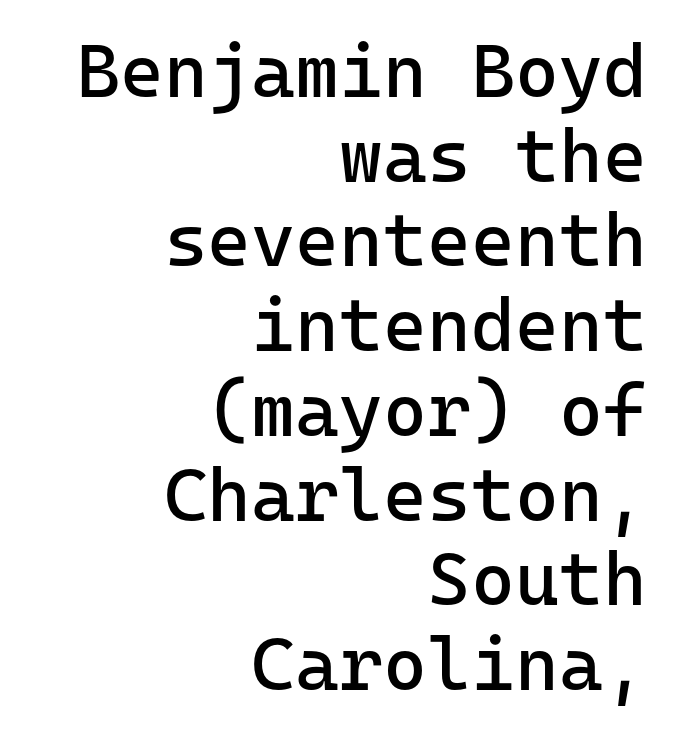
The image shows 75 px regular-weight sans-serif type, upright, monospaced; set right-aligned, tight line spacing (1.13x), normal letter spacing, not underlined; low stroke contrast and a medium x-height.
